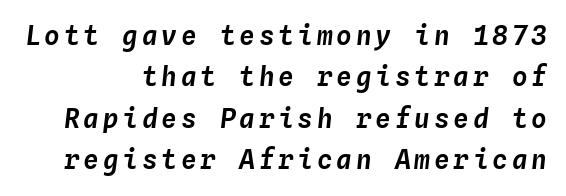
Descenders hang freely into open space. Is there much room between lines? A standard amount, neither cramped nor airy. The typography opts for an oblique posture over an upright one. Alignment: flush right.
